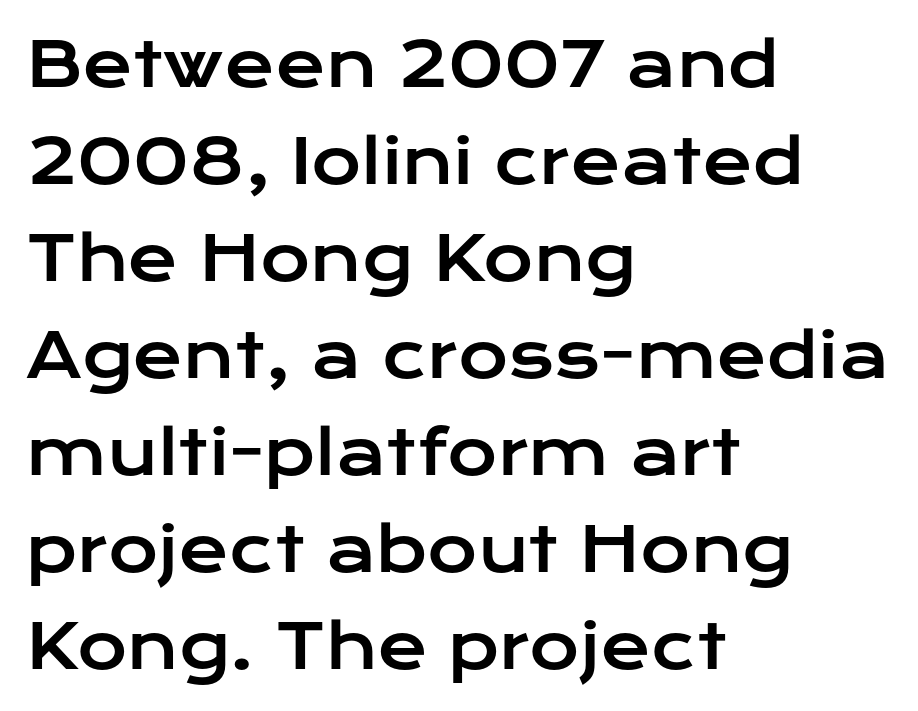
Q: Is the text italic (slanted)? A: No, it is upright.
Q: Is the typeface a serif or a sans-serif typeface? A: Sans-serif.
Q: Is the text underlined? A: No.
Q: How is the paragraph aligned? A: Left-aligned.
Q: Is the spacing between letters normal or unusually wide? A: Normal.
Q: Is the spacing between lines tight, normal or loose? A: Normal.
Q: Width (condensed, normal, or wide)? A: Wide.
Q: Stroke contrast? A: Low.
Q: x-height? A: Medium.
Q: Monospaced? A: No.
